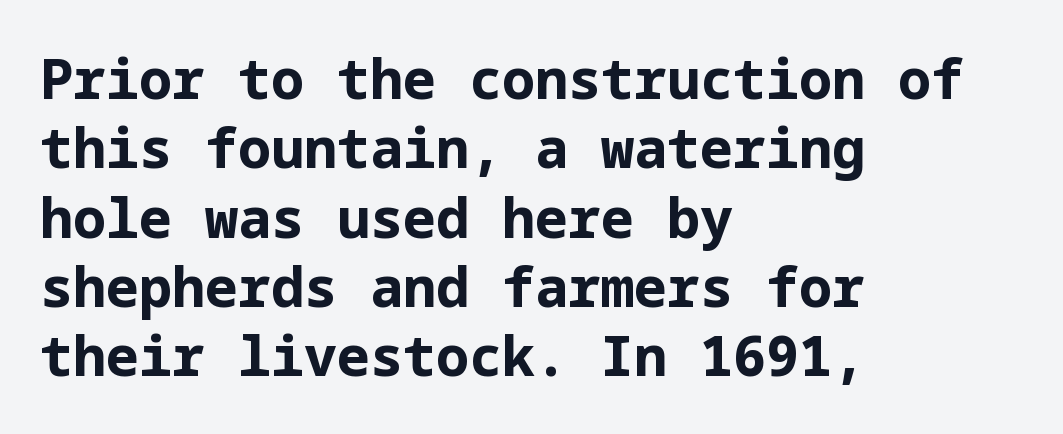
The image shows 55 px bold sans-serif type, upright; set left-aligned, normal line spacing (1.26x), normal letter spacing, not underlined; low stroke contrast and a medium x-height.
